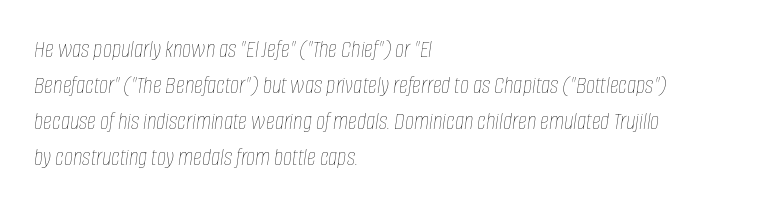
The area under the type is left untouched. The weight tops out at a normal text grade. Students, observe: this is what conventionally led text looks like. In terms of letterspacing, this is plain default setting. Layout note: lines flush left. Yep, that's italic — everything's leaning.
